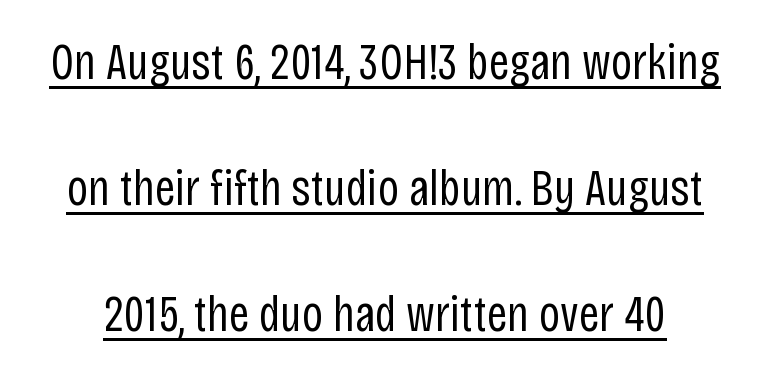
The image shows 51 px regular-weight, condensed sans-serif type, upright; set loose line spacing (2.47x), normal letter spacing, underlined; low stroke contrast and a large x-height.
